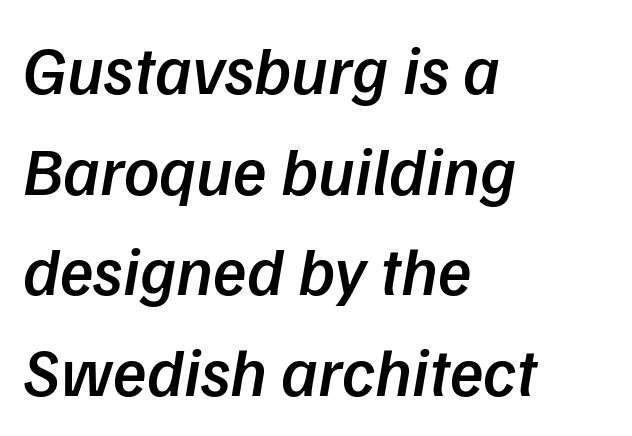
{"italic": "yes", "lean": "right", "slant_degrees": 9, "bold": "semi", "weight": "semibold", "width": "normal", "stroke_contrast": "low", "x_height": "medium", "monospaced": "no", "underline": "no", "align": "left", "line_spacing": "normal", "line_spacing_ratio": 1.46, "letter_spacing": "normal", "letter_spacing_em": 0.0, "glyph_px": 69}
